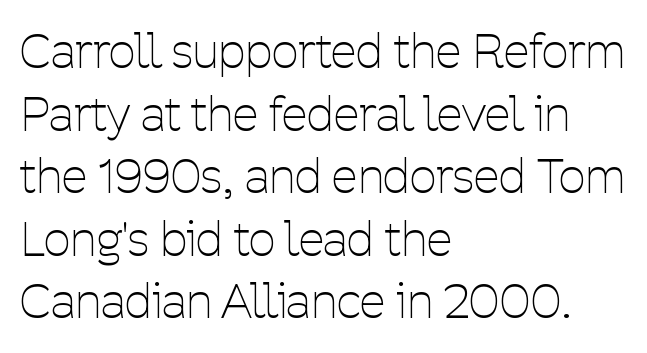
The image shows 47 px thin, condensed sans-serif type, upright; set left-aligned, normal line spacing (1.33x), normal letter spacing, not underlined; low stroke contrast and a medium x-height.
